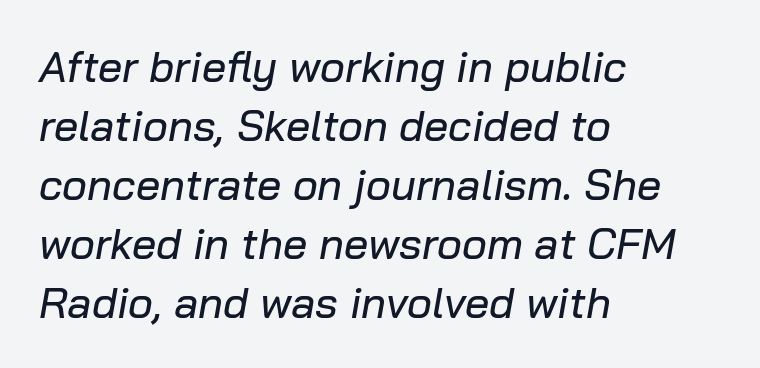
Q: Is the text italic (slanted)? A: Yes, it leans right by about 10 degrees.
Q: Is the text underlined? A: No.
Q: How is the paragraph aligned? A: Left-aligned.
Q: Is the spacing between letters normal or unusually wide? A: Normal.
Q: Is the spacing between lines tight, normal or loose? A: Normal.
Q: Width (condensed, normal, or wide)? A: Normal.
Q: Stroke contrast? A: Low.
Q: x-height? A: Medium.
Q: Monospaced? A: No.
